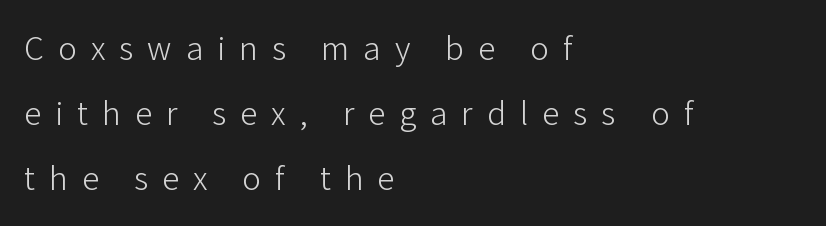
{"serif": "no", "italic": "no", "bold": "no", "weight": "light", "width": "normal", "stroke_contrast": "low", "x_height": "medium", "monospaced": "no", "underline": "no", "align": "left", "line_spacing_ratio": 1.86, "letter_spacing": "wide", "letter_spacing_em": 0.4, "glyph_px": 35}
